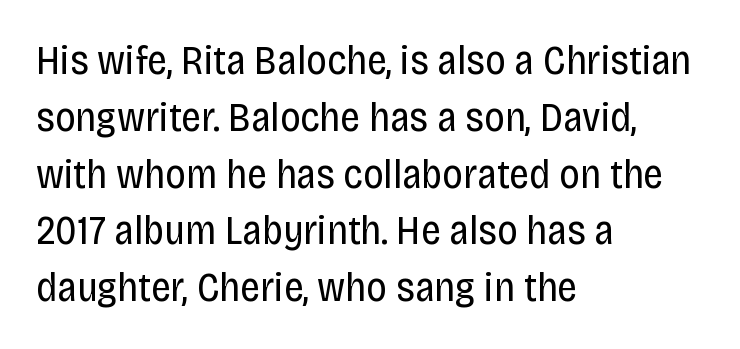
{"serif": "no", "italic": "no", "bold": "no", "weight": "regular", "width": "condensed", "stroke_contrast": "low", "x_height": "large", "monospaced": "no", "underline": "no", "align": "left", "line_spacing": "normal", "line_spacing_ratio": 1.42, "letter_spacing": "normal", "letter_spacing_em": 0.0, "glyph_px": 40}
